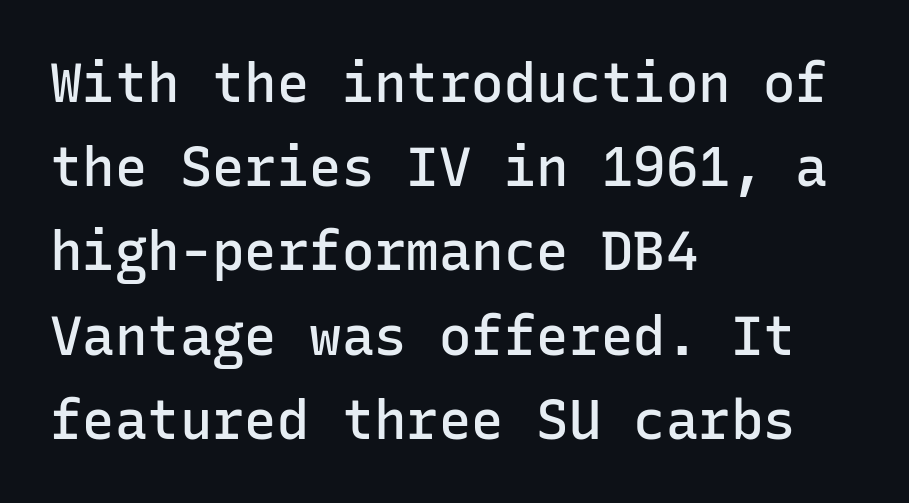
The image shows 54 px semibold sans-serif type, upright, monospaced; set left-aligned, normal line spacing (1.56x), normal letter spacing, not underlined; low stroke contrast and a medium x-height.
